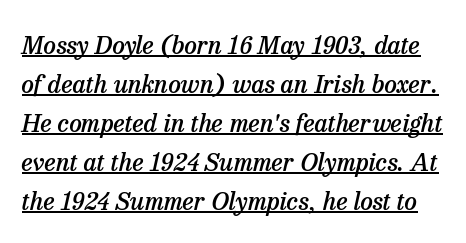
Horizontal bands of white between lines are of average thickness. The lettering is marked with a stroke running underneath it. In terms of posture, this sample is oblique. Letter spacing: default. Is the type bold? Partly — it's a semibold, heavier than regular but not fully bold.
